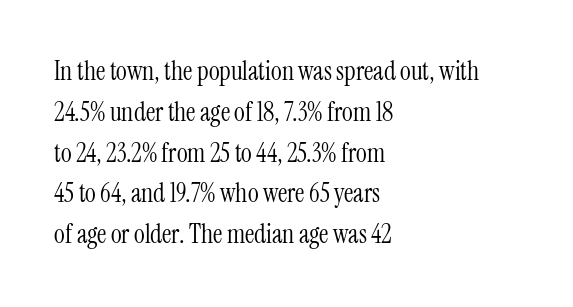
Q: Is the text bold? A: No.
Q: Is the text italic (slanted)? A: No, it is upright.
Q: Is the text underlined? A: No.
Q: How is the paragraph aligned? A: Left-aligned.
Q: Is the spacing between letters normal or unusually wide? A: Normal.
Q: Is the spacing between lines tight, normal or loose? A: Normal.
